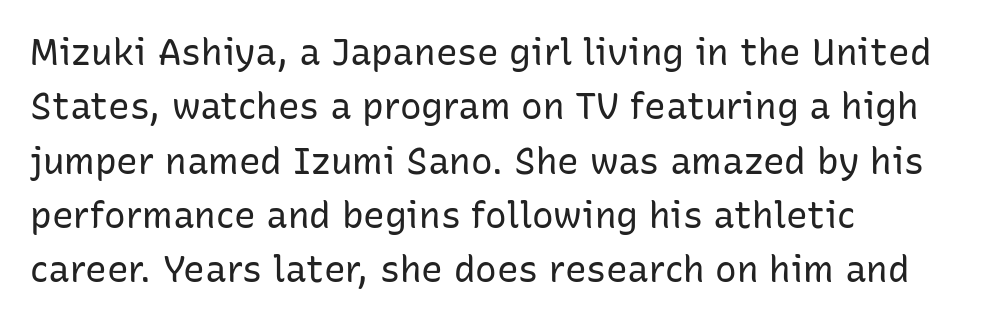
Q: Is the text bold? A: No.
Q: Is the text italic (slanted)? A: No, it is upright.
Q: Is the typeface a serif or a sans-serif typeface? A: Sans-serif.
Q: Is the text underlined? A: No.
Q: How is the paragraph aligned? A: Left-aligned.
Q: Is the spacing between letters normal or unusually wide? A: Normal.
Q: Is the spacing between lines tight, normal or loose? A: Normal.
Q: Width (condensed, normal, or wide)? A: Normal.
Q: Stroke contrast? A: Low.
Q: x-height? A: Medium.
Q: Monospaced? A: No.
